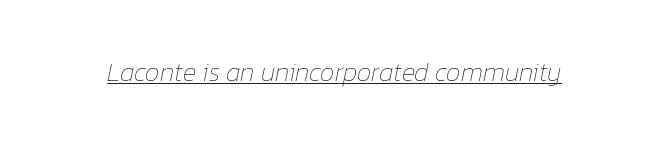
What stands out about the letter spacing? Nothing — it is the standard amount. Slant detected: the letters are inclined. Does a line run under the words? Yes, clearly. Each stroke keeps to a modest, everyday thickness or less.
